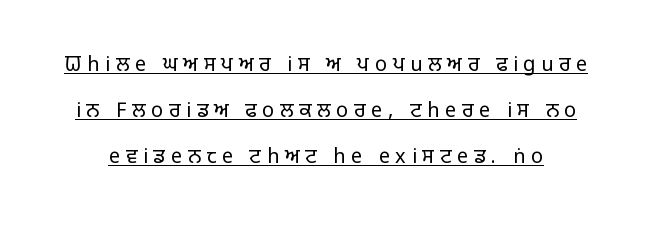
The image shows 20 px text type, upright; set loose line spacing (2.31x), unusually wide letter spacing (+0.28 em), underlined.
